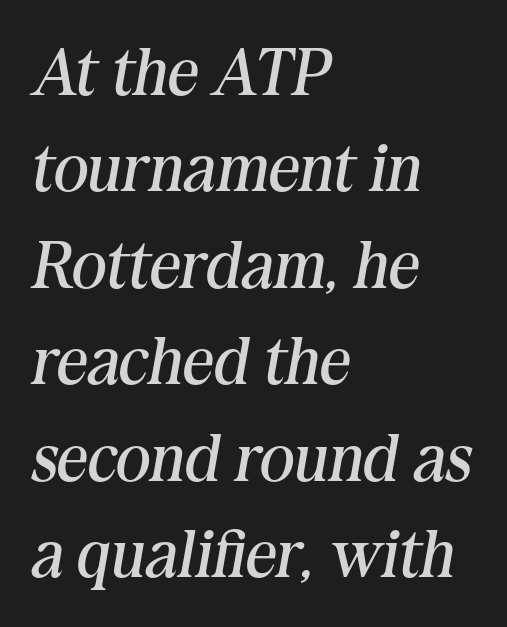
{"serif": "yes", "italic": "yes", "lean": "right", "slant_degrees": 10, "bold": "no", "weight": "regular", "width": "normal", "stroke_contrast": "medium", "x_height": "medium", "monospaced": "no", "underline": "no", "align": "left", "line_spacing": "normal", "line_spacing_ratio": 1.44, "letter_spacing": "normal", "letter_spacing_em": 0.0, "glyph_px": 67}
